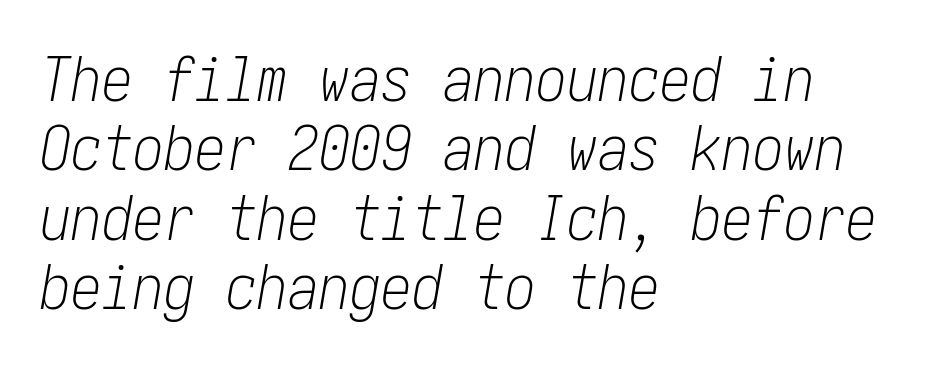
{"italic": "yes", "lean": "right", "slant_degrees": 10, "bold": "no", "weight": "light", "width": "condensed", "stroke_contrast": "low", "x_height": "medium", "underline": "no", "align": "left", "line_spacing": "tight", "line_spacing_ratio": 1.12, "letter_spacing": "normal", "letter_spacing_em": 0.0, "glyph_px": 62}
